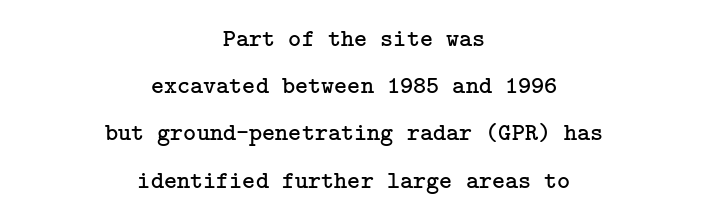
The image shows 25 px text type, upright; set centered, line spacing 1.89x, normal letter spacing, not underlined.
